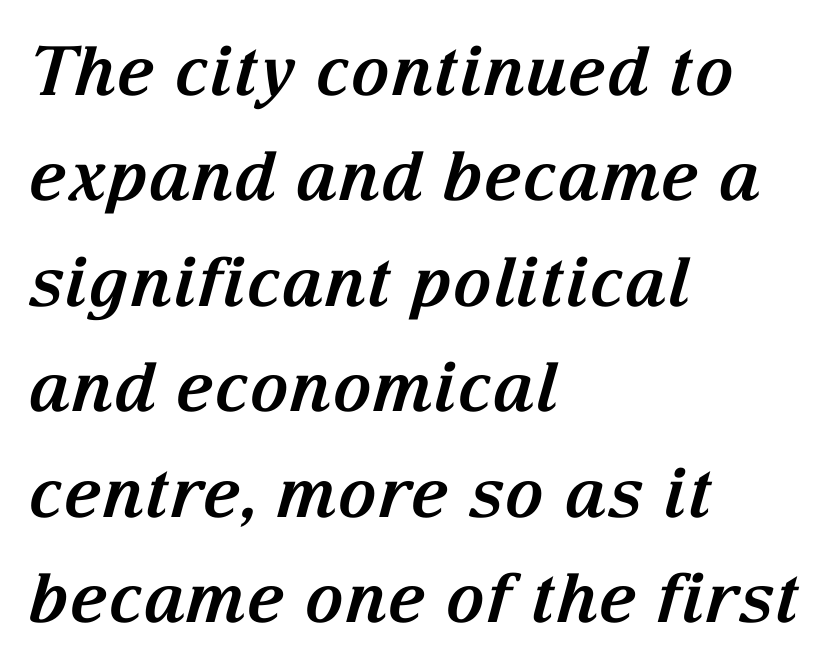
Q: Is the text bold? A: Yes.
Q: Is the text italic (slanted)? A: Yes, it leans right by about 15 degrees.
Q: Is the typeface a serif or a sans-serif typeface? A: Serif.
Q: Is the text underlined? A: No.
Q: How is the paragraph aligned? A: Left-aligned.
Q: Is the spacing between letters normal or unusually wide? A: Normal.
Q: Is the spacing between lines tight, normal or loose? A: Normal.
Q: Width (condensed, normal, or wide)? A: Normal.
Q: Stroke contrast? A: Medium.
Q: x-height? A: Medium.
Q: Monospaced? A: No.
